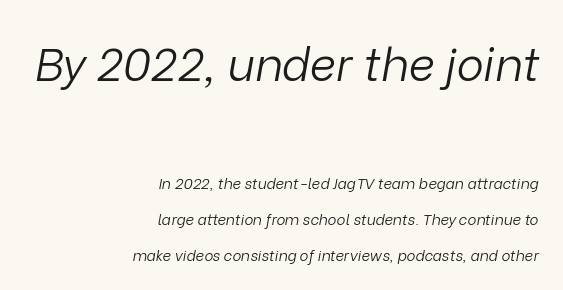
The vertical gap from one line to the next is large. Think of a printed novel: that variable character pitch is what you see here. The paragraph shown leans on its right margin. An italicized treatment has been applied to the whole sample.
